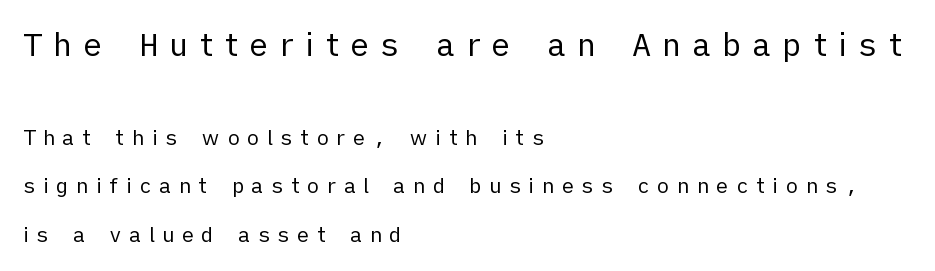
Q: Is the text bold? A: No.
Q: Is the text italic (slanted)? A: No, it is upright.
Q: Is the typeface a serif or a sans-serif typeface? A: Sans-serif.
Q: Is the text underlined? A: No.
Q: How is the paragraph aligned? A: Left-aligned.
Q: Is the spacing between letters normal or unusually wide? A: Unusually wide.
Q: Is the spacing between lines tight, normal or loose? A: Loose.
Q: Which block of text is set in a larger size, the first (top) or the second (bottom)? A: The first (top) one.
Q: Width (condensed, normal, or wide)? A: Normal.
Q: Stroke contrast? A: Low.
Q: x-height? A: Medium.
Q: Monospaced? A: No.
